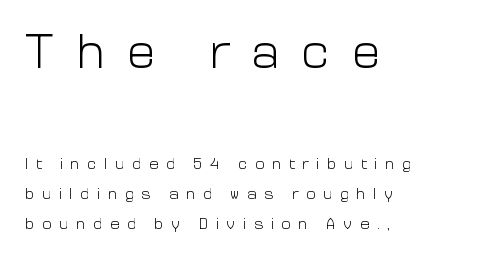
The typesetting does not lean heavy: it is not bold. This sample has the flowing, uneven cadence of proportional lettering. Caption: upper text group enlarged, lower text group reduced. This rendering employs a face without finishing strokes, i.e., a sans-serif. The gaps between neighbouring characters are conspicuously large.
